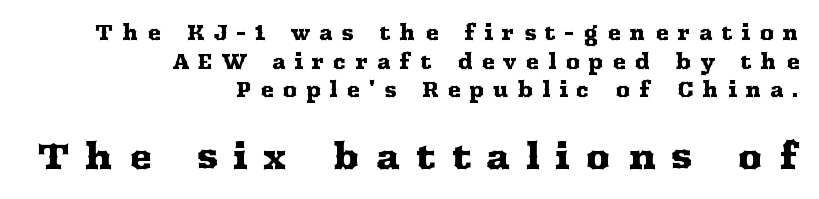
Q: Is the text italic (slanted)? A: No, it is upright.
Q: Is the typeface a serif or a sans-serif typeface? A: Serif.
Q: Is the text underlined? A: No.
Q: How is the paragraph aligned? A: Right-aligned.
Q: Is the spacing between letters normal or unusually wide? A: Unusually wide.
Q: Is the spacing between lines tight, normal or loose? A: Normal.
Q: Which block of text is set in a larger size, the first (top) or the second (bottom)? A: The second (bottom) one.
Q: Width (condensed, normal, or wide)? A: Wide.
Q: Stroke contrast? A: Medium.
Q: x-height? A: Medium.
Q: Monospaced? A: No.
